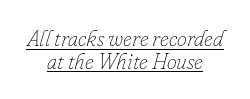
{"italic": "yes", "lean": "right", "slant_degrees": 16, "bold": "no", "underline": "yes", "align": "center", "line_spacing": "tight", "line_spacing_ratio": 1.03, "letter_spacing": "normal", "letter_spacing_em": 0.0, "glyph_px": 22}
